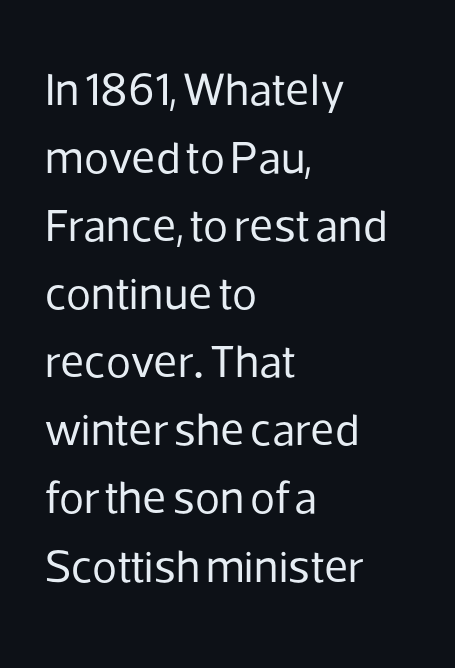
A typesetter would label this face a sans. Italic: no, the glyphs are upright roman. Casual observation: everything's shoved over to the left. A normal amount of white space separates one row of letters from the next. The horizontal fit of the characters is conventional and even. Proportional: the letters do not fall into vertical columns.
